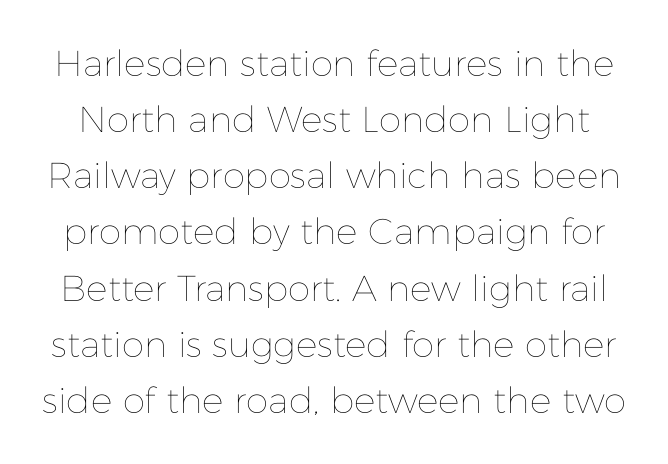
The font's upright variant was chosen for this text. Leading matches the norm, producing a regular column. Honestly, the letter spacing is just normal — you wouldn't notice it. Honestly, there is no underline to notice here at all. Think of a printed novel: that variable character pitch is what you see here.
